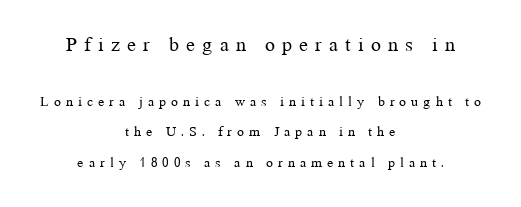
The image shows 20 px text type, upright; set centered, loose line spacing (2.19x), unusually wide letter spacing (+0.36 em), not underlined; the first (top) block is 1.43x larger.
